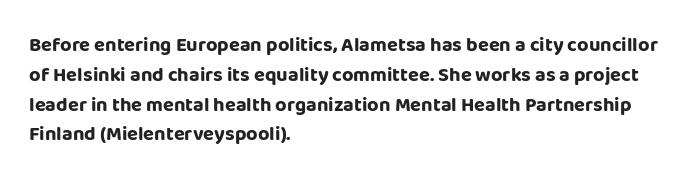
{"italic": "no", "bold": "yes", "underline": "no", "align": "left", "line_spacing": "normal", "line_spacing_ratio": 1.49, "letter_spacing": "normal", "letter_spacing_em": 0.0, "glyph_px": 20}
